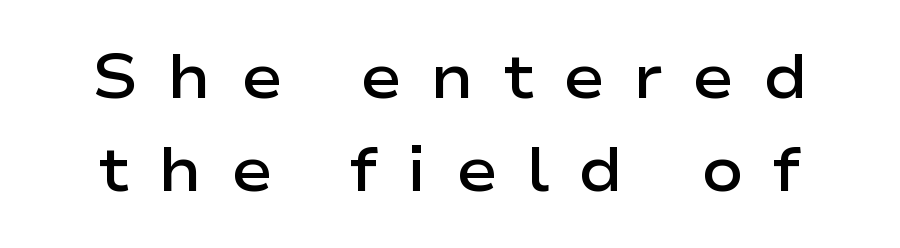
The image shows 62 px semibold, wide sans-serif type, upright; set normal line spacing (1.5x), unusually wide letter spacing (+0.47 em), not underlined; low stroke contrast and a medium x-height.
